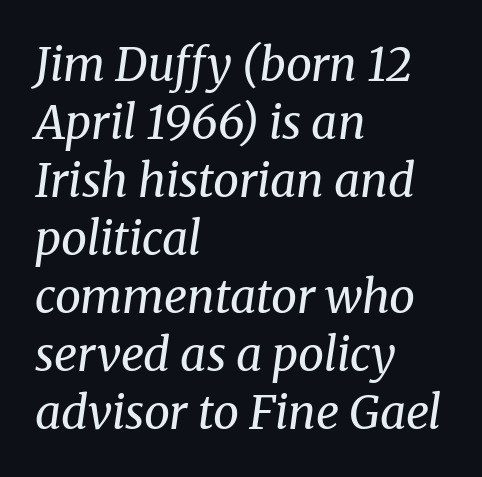
The image shows 46 px regular-weight serif type, italic (leaning right); set left-aligned, normal line spacing (1.26x), normal letter spacing, not underlined; medium stroke contrast and a medium x-height.
